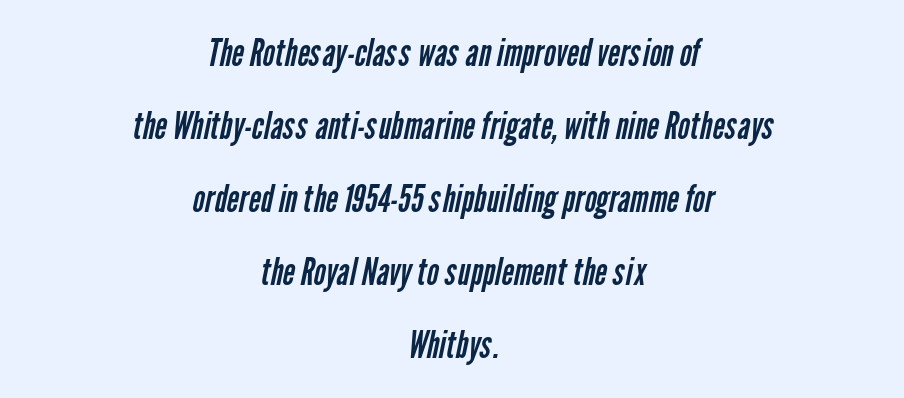
{"serif": "no", "bold": "no", "weight": "regular", "width": "condensed", "stroke_contrast": "low", "x_height": "medium", "monospaced": "no", "underline": "no", "align": "center", "line_spacing": "loose", "line_spacing_ratio": 1.97, "letter_spacing": "normal", "letter_spacing_em": 0.0, "glyph_px": 37}
